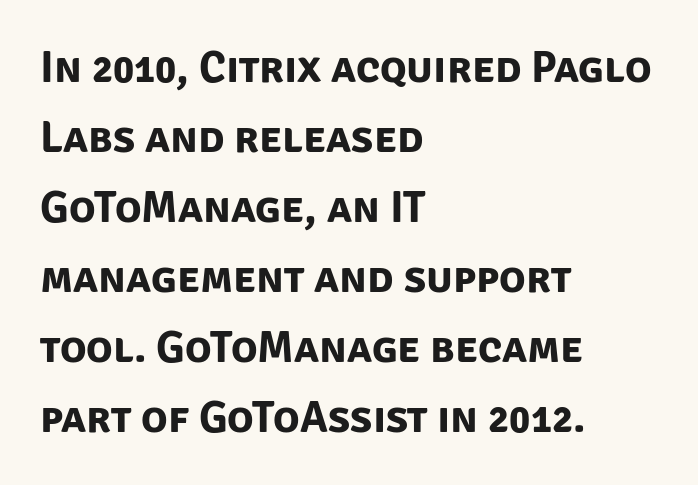
Q: Is the text bold? A: Yes.
Q: Is the typeface a serif or a sans-serif typeface? A: Sans-serif.
Q: Is the text underlined? A: No.
Q: How is the paragraph aligned? A: Left-aligned.
Q: Is the spacing between letters normal or unusually wide? A: Normal.
Q: Is the spacing between lines tight, normal or loose? A: Normal.
Q: Width (condensed, normal, or wide)? A: Normal.
Q: Stroke contrast? A: Low.
Q: x-height? A: Large.
Q: Monospaced? A: No.
